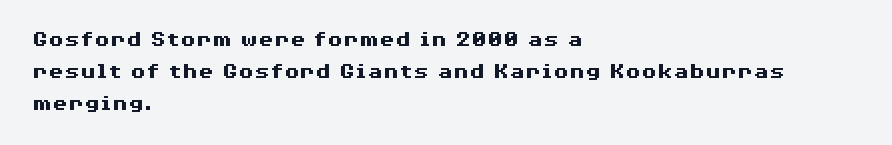
Compared with typical paragraphs, the rows here are spaced about the same. In terms of posture, this sample is upright. You'd pick this weight for a headline — it's a proper bold. Typeset ragged right — the left edge is the straight one.
